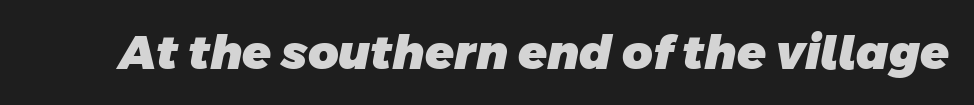
{"serif": "no", "bold": "yes", "weight": "heavy", "width": "normal", "stroke_contrast": "low", "x_height": "large", "monospaced": "no", "underline": "no", "letter_spacing": "normal", "letter_spacing_em": 0.0, "glyph_px": 47}
